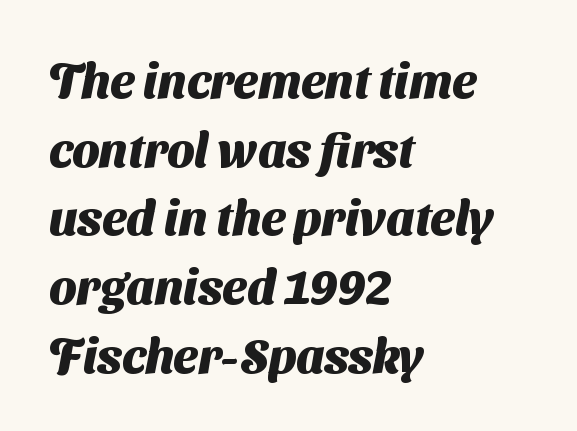
Q: Is the text bold? A: Yes.
Q: Is the typeface a serif or a sans-serif typeface? A: Sans-serif.
Q: Is the text underlined? A: No.
Q: How is the paragraph aligned? A: Left-aligned.
Q: Is the spacing between letters normal or unusually wide? A: Normal.
Q: Is the spacing between lines tight, normal or loose? A: Normal.
Q: Width (condensed, normal, or wide)? A: Normal.
Q: Stroke contrast? A: Medium.
Q: x-height? A: Medium.
Q: Monospaced? A: No.
